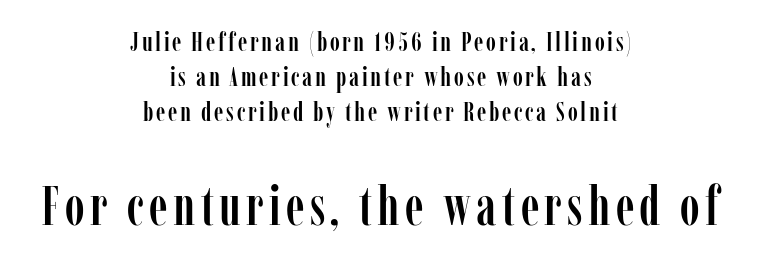
The image shows 54 px condensed serif type, upright; set centered, normal line spacing (1.29x), not underlined; the second (bottom) block is 2.0x larger; low stroke contrast and a medium x-height.
